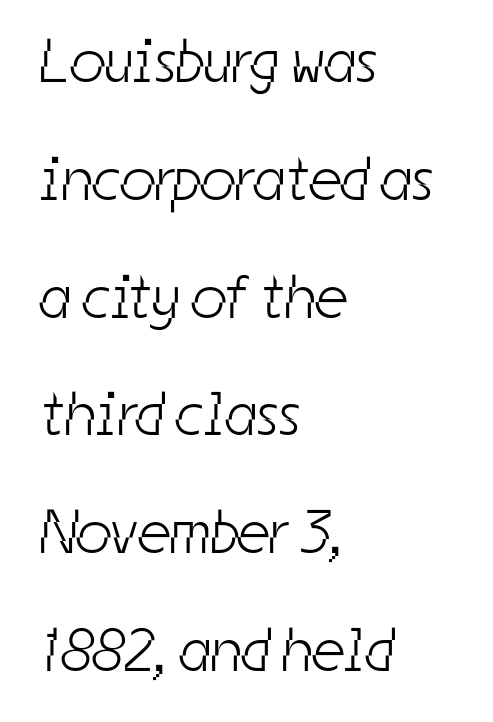
The image shows 62 px light, condensed sans-serif type; set left-aligned, loose line spacing (1.9x), normal letter spacing, not underlined; low stroke contrast and a medium x-height.
